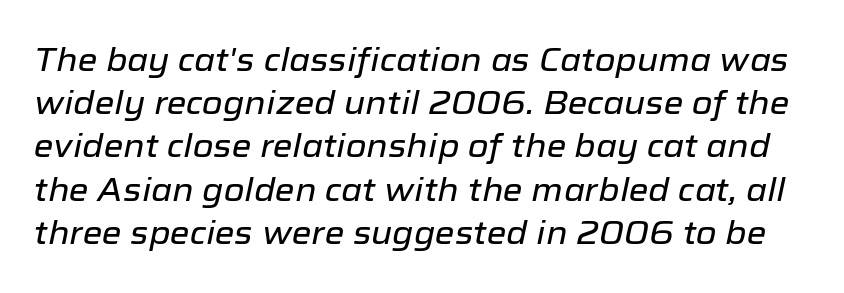
Q: Is the text italic (slanted)? A: Yes, it leans right by about 12 degrees.
Q: Is the text underlined? A: No.
Q: Is the spacing between letters normal or unusually wide? A: Normal.
Q: Is the spacing between lines tight, normal or loose? A: Normal.
Q: Width (condensed, normal, or wide)? A: Normal.
Q: Stroke contrast? A: Low.
Q: x-height? A: Medium.
Q: Monospaced? A: No.
